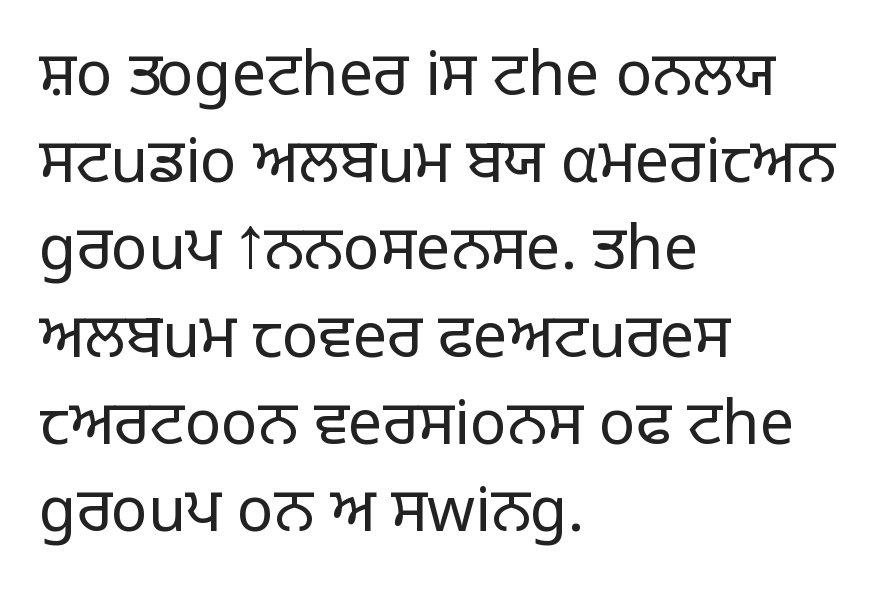
You could not count columns in this text — the font is proportionally spaced. Words appear dense and cohesive because spacing is normal. Check where the strokes stop: nothing finishes them off — pure sans. Designer's note — italics off, roman on. No heavy texture on the line: the type isn't bold. Which margin do the lines hug? The left one — the right edge is uneven.
